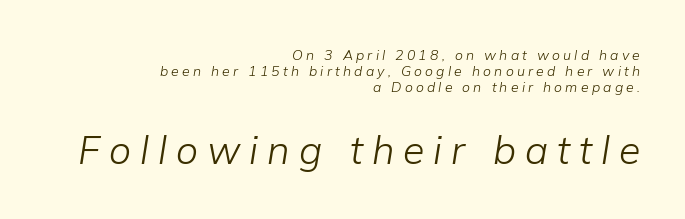
Q: Is the text bold? A: No.
Q: Is the text italic (slanted)? A: Yes, it leans right by about 9 degrees.
Q: Is the text underlined? A: No.
Q: How is the paragraph aligned? A: Right-aligned.
Q: Is the spacing between letters normal or unusually wide? A: Unusually wide.
Q: Is the spacing between lines tight, normal or loose? A: Tight.
Q: Which block of text is set in a larger size, the first (top) or the second (bottom)? A: The second (bottom) one.
Q: Width (condensed, normal, or wide)? A: Normal.
Q: Stroke contrast? A: Low.
Q: x-height? A: Medium.
Q: Monospaced? A: No.
